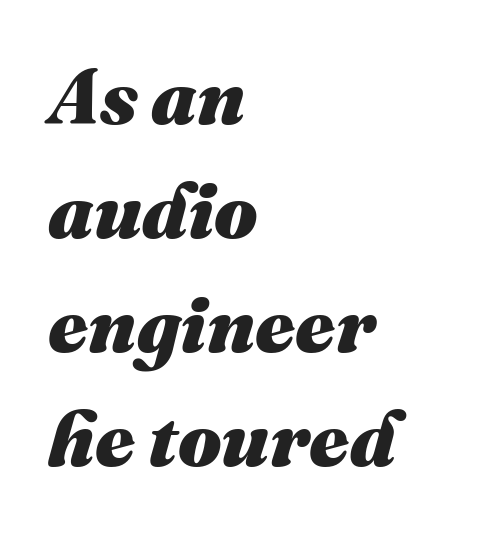
Q: Is the text bold? A: Yes.
Q: Is the text italic (slanted)? A: Yes, it leans right by about 16 degrees.
Q: Is the text underlined? A: No.
Q: How is the paragraph aligned? A: Left-aligned.
Q: Is the spacing between letters normal or unusually wide? A: Normal.
Q: Is the spacing between lines tight, normal or loose? A: Normal.
Q: Width (condensed, normal, or wide)? A: Normal.
Q: Stroke contrast? A: Medium.
Q: x-height? A: Medium.
Q: Monospaced? A: No.
